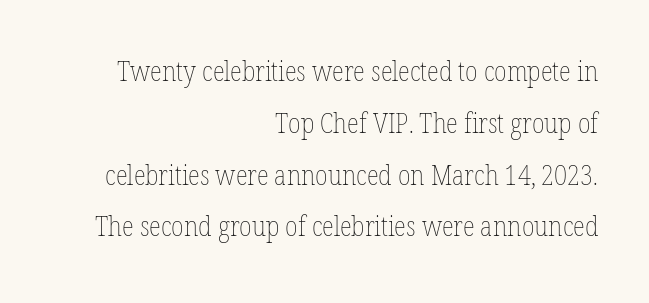
The image shows 28 px thin, condensed type, upright; set right-aligned, line spacing 1.85x, normal letter spacing, not underlined; low stroke contrast and a medium x-height.
